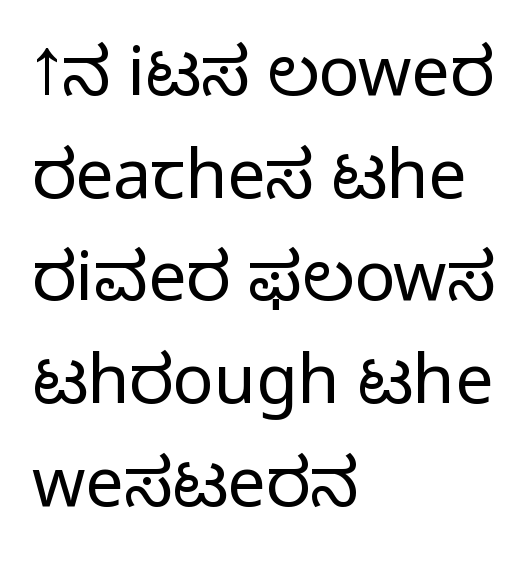
{"serif": "no", "italic": "no", "bold": "no", "weight": "light", "width": "normal", "stroke_contrast": "low", "x_height": "medium", "monospaced": "no", "underline": "no", "align": "left", "line_spacing": "normal", "line_spacing_ratio": 1.51, "letter_spacing": "normal", "letter_spacing_em": 0.0, "glyph_px": 68}
